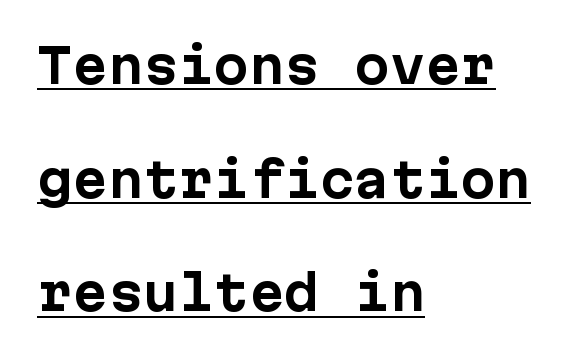
The rendering uses typewriter-style spacing with identical character cells. This is roman type, the default non-slanted kind. The face used here is rendered with its standard letterfit. A typesetter would label this face a sans. Honestly, the underline is the first thing you notice here.
